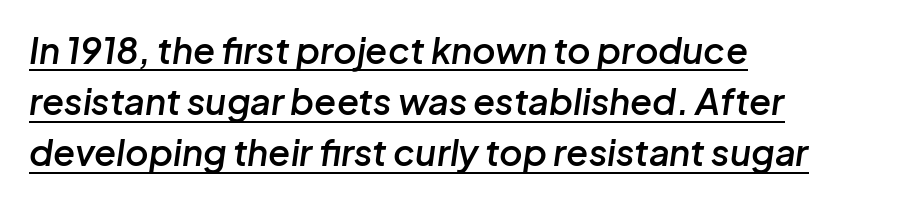
Q: Is the text bold? A: Semi-bold.
Q: Is the text italic (slanted)? A: Yes, it leans right by about 8 degrees.
Q: Is the text underlined? A: Yes.
Q: How is the paragraph aligned? A: Left-aligned.
Q: Is the spacing between letters normal or unusually wide? A: Normal.
Q: Is the spacing between lines tight, normal or loose? A: Normal.
Q: Width (condensed, normal, or wide)? A: Normal.
Q: Stroke contrast? A: Low.
Q: x-height? A: Medium.
Q: Monospaced? A: No.
